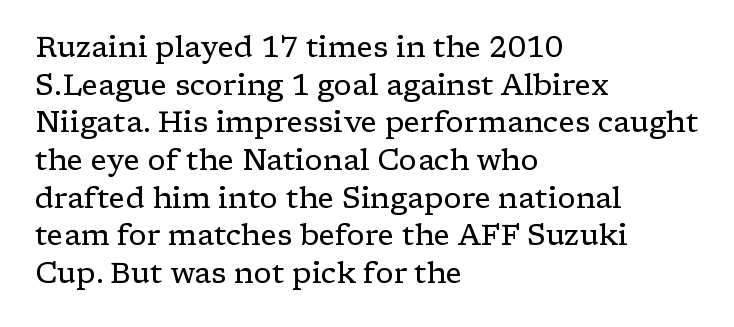
The image shows 29 px regular-weight, wide serif type, upright; set left-aligned, normal line spacing (1.3x), normal letter spacing, not underlined; low stroke contrast and a medium x-height.
